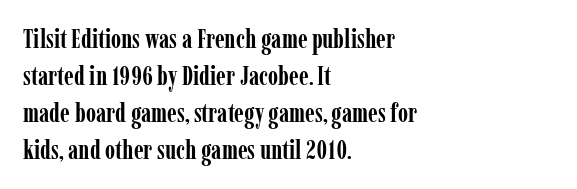
Q: Is the text bold? A: Yes.
Q: Is the text italic (slanted)? A: No, it is upright.
Q: Is the text underlined? A: No.
Q: How is the paragraph aligned? A: Left-aligned.
Q: Is the spacing between letters normal or unusually wide? A: Normal.
Q: Is the spacing between lines tight, normal or loose? A: Normal.
